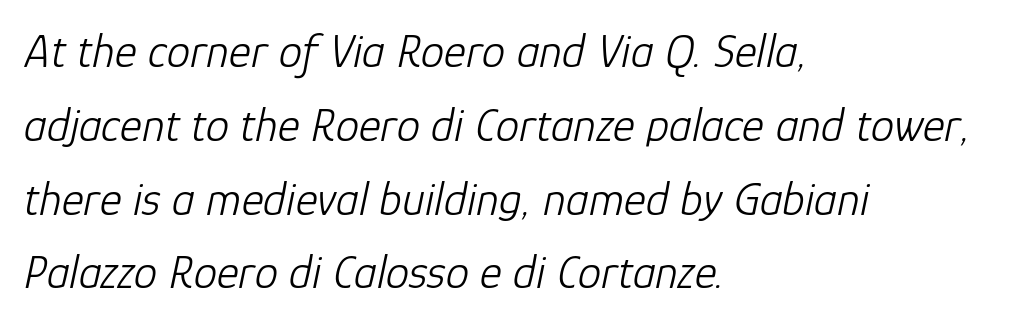
The image shows 47 px light type, italic (leaning right); set left-aligned, normal line spacing (1.57x), normal letter spacing, not underlined; low stroke contrast and a medium x-height.
